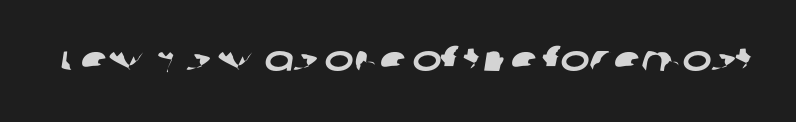
The image shows 35 px wide sans-serif type; set normal letter spacing, not underlined; low stroke contrast and a large x-height.
